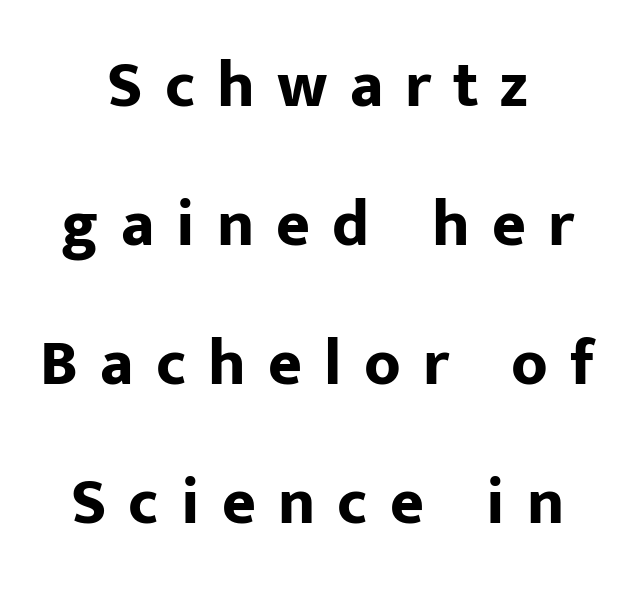
Q: Is the text bold? A: Yes.
Q: Is the text italic (slanted)? A: No, it is upright.
Q: Is the typeface a serif or a sans-serif typeface? A: Sans-serif.
Q: Is the text underlined? A: No.
Q: How is the paragraph aligned? A: Centered.
Q: Is the spacing between letters normal or unusually wide? A: Unusually wide.
Q: Is the spacing between lines tight, normal or loose? A: Loose.
Q: Width (condensed, normal, or wide)? A: Normal.
Q: Stroke contrast? A: Low.
Q: x-height? A: Medium.
Q: Monospaced? A: No.
